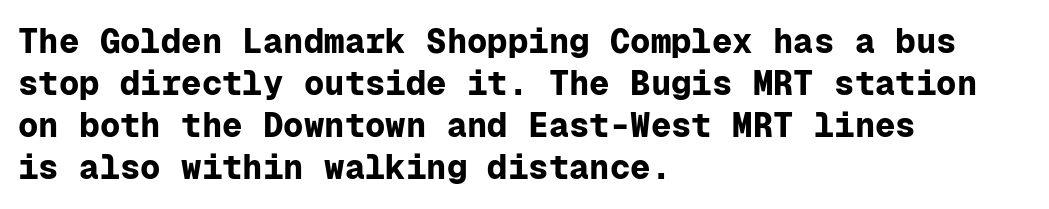
The image shows 34 px bold sans-serif type, upright, monospaced; set left-aligned, line spacing 1.24x, normal letter spacing, not underlined; low stroke contrast and a medium x-height.
